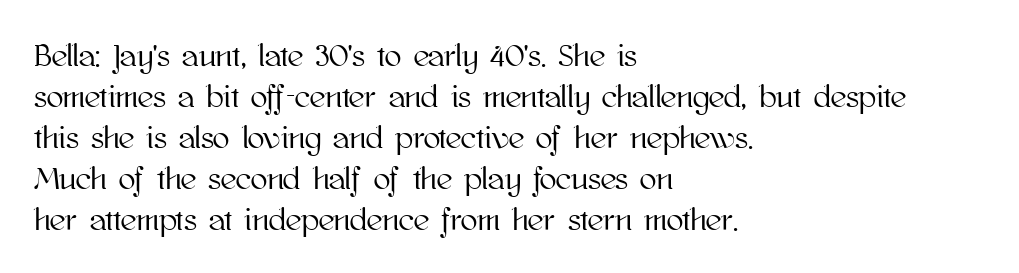
Q: Is the text italic (slanted)? A: No, it is upright.
Q: Is the text underlined? A: No.
Q: How is the paragraph aligned? A: Left-aligned.
Q: Is the spacing between letters normal or unusually wide? A: Normal.
Q: Is the spacing between lines tight, normal or loose? A: Normal.
Q: Width (condensed, normal, or wide)? A: Normal.
Q: Stroke contrast? A: High.
Q: x-height? A: Medium.
Q: Monospaced? A: No.
